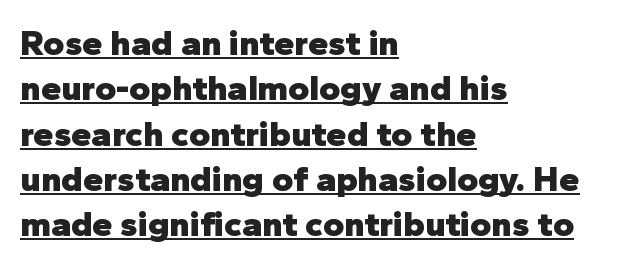
Is there an underline? Yes — a line sits under the letters. This is roman type, the default non-slanted kind. If you drew a ruler down the left edge, every line would touch it. The passage shown is typed in a proportional face where columns would drift. Check where the strokes stop: nothing finishes them off — pure sans. The rendering uses a moderate line-height, typical for paragraphs.
